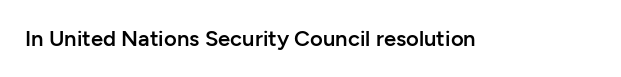
There is no visible air inserted between adjacent glyphs. The characters look somewhat weighty, a semibold short of true bold. Check the space under the baseline: it is left empty. Ascenders rise straight up at ninety degrees.
